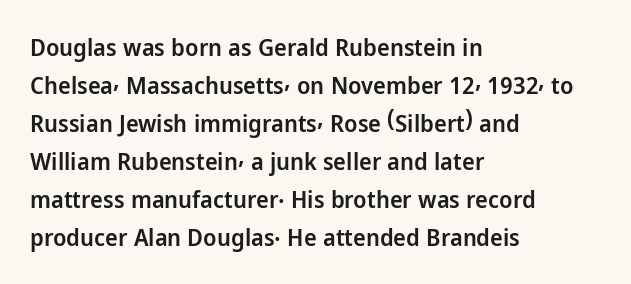
Q: Is the text bold? A: Semi-bold.
Q: Is the text italic (slanted)? A: No, it is upright.
Q: Is the text underlined? A: No.
Q: How is the paragraph aligned? A: Left-aligned.
Q: Is the spacing between letters normal or unusually wide? A: Normal.
Q: Is the spacing between lines tight, normal or loose? A: Normal.
